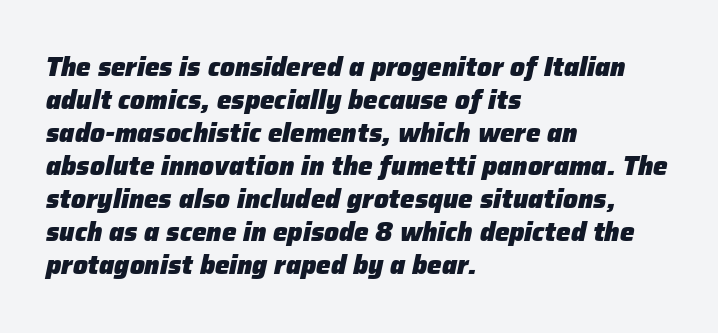
Vertical spacing — default. Between one letter and the next there's only the usual sliver of space. Characters are canted at an angle relative to the baseline's perpendicular. The string is rendered with underlining switched off.
